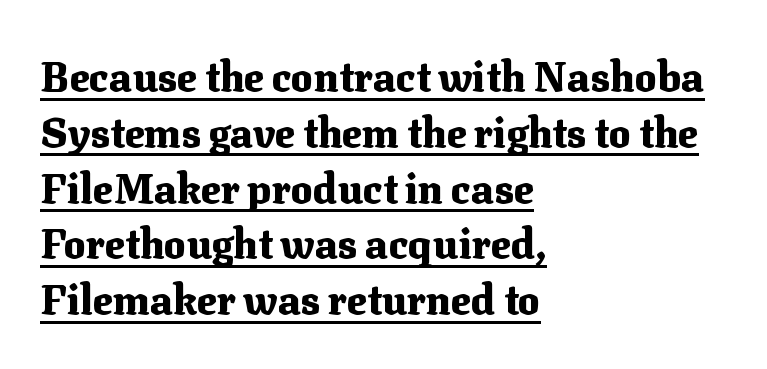
On the weight axis this lands at bold, roughly 700. Regarding serifs, this sample has them. The tracking reads as untouched default to a designer's eye. Tall strokes in this sample are plumb rather than angled. This sample carries an underscore along the baseline area.
